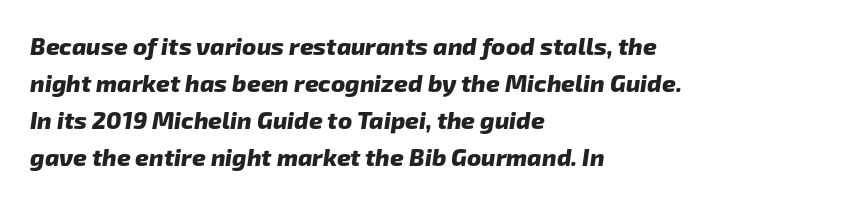
The image shows 24 px bold type; set left-aligned, normal line spacing (1.54x), normal letter spacing, not underlined.
